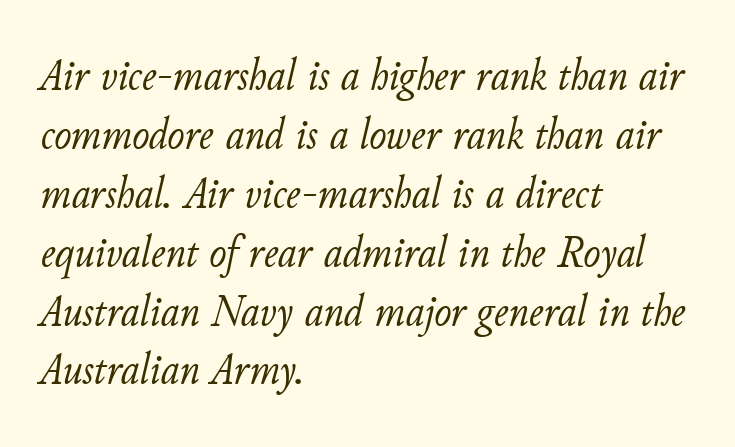
Q: Is the text bold? A: No.
Q: Is the text italic (slanted)? A: Yes, it leans right by about 11 degrees.
Q: Is the text underlined? A: No.
Q: How is the paragraph aligned? A: Left-aligned.
Q: Is the spacing between letters normal or unusually wide? A: Normal.
Q: Is the spacing between lines tight, normal or loose? A: Normal.
Q: Width (condensed, normal, or wide)? A: Normal.
Q: Stroke contrast? A: Low.
Q: x-height? A: Small.
Q: Monospaced? A: No.
